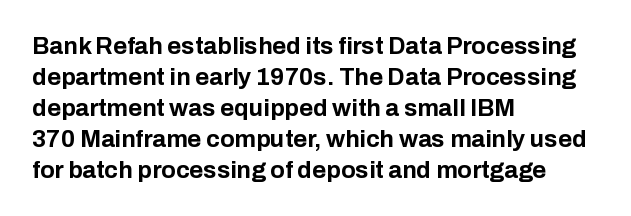
If you measured baseline to baseline, you'd find a middling distance. The specimen reads as upright at a glance. Glyph-to-glyph distance matches everyday printed text. Heavy, bold letterforms. Each row of text sits above clean, open space.
